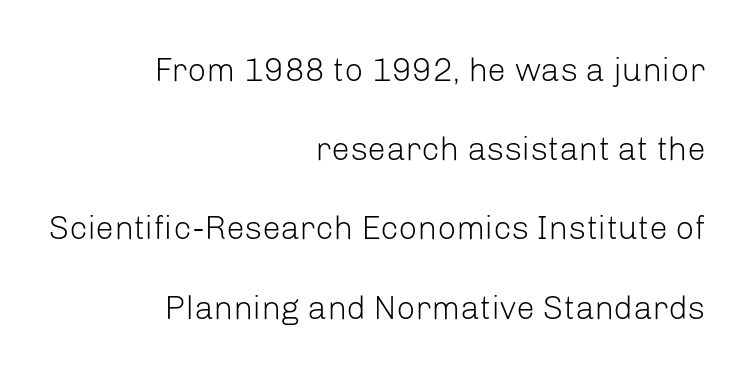
{"serif": "no", "italic": "no", "bold": "no", "weight": "light", "width": "normal", "stroke_contrast": "low", "x_height": "medium", "monospaced": "no", "underline": "no", "align": "right", "line_spacing": "loose", "line_spacing_ratio": 2.4, "letter_spacing": "normal", "letter_spacing_em": 0.0, "glyph_px": 33}
